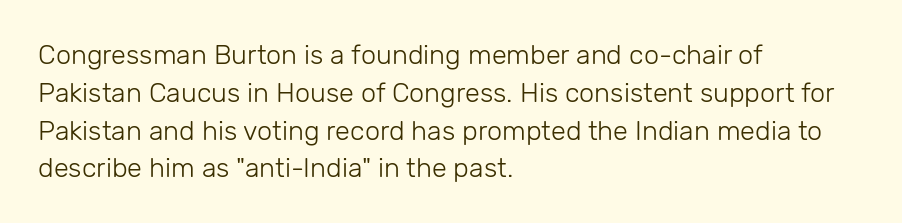
{"italic": "no", "bold": "no", "underline": "no", "align": "left", "line_spacing": "normal", "line_spacing_ratio": 1.4, "letter_spacing": "normal", "letter_spacing_em": 0.0, "glyph_px": 27}
